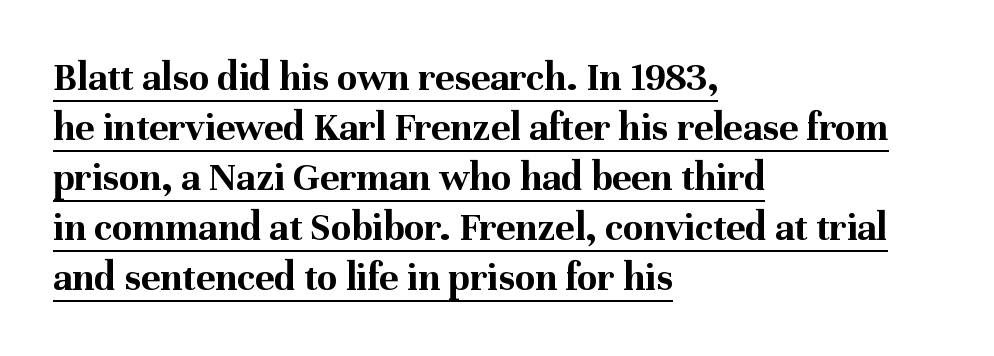
This is serif lettering, the kind often seen in printed books. The lettering is marked with a stroke running underneath it. Left-aligned paragraph, ragged on the right. Proportional: the letters do not fall into vertical columns. How are the letters spaced? Ordinarily, with no added tracking. Vertical strokes here are truly vertical.
